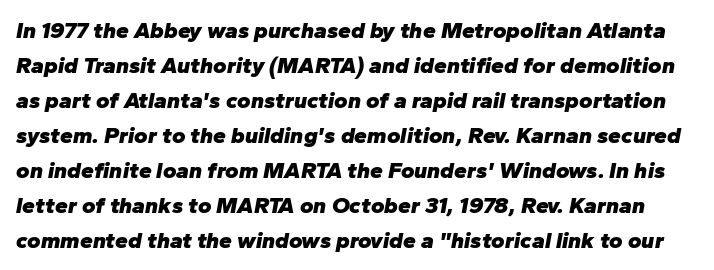
{"italic": "yes", "lean": "right", "slant_degrees": 10, "bold": "yes", "underline": "no", "line_spacing": "normal", "line_spacing_ratio": 1.52, "letter_spacing": "normal", "letter_spacing_em": 0.0, "glyph_px": 23}
